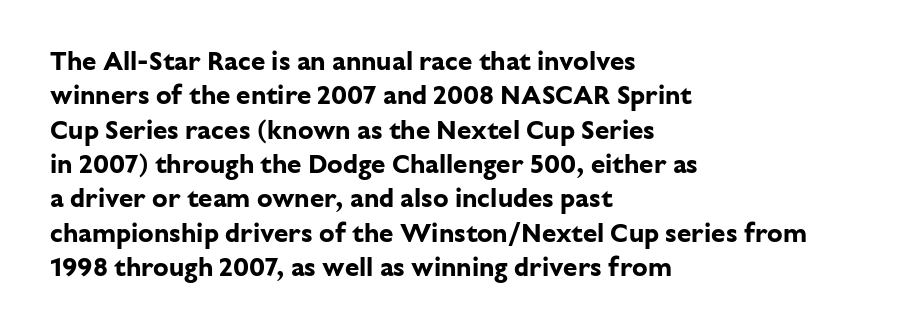
Q: Is the text bold? A: Yes.
Q: Is the text italic (slanted)? A: No, it is upright.
Q: Is the text underlined? A: No.
Q: How is the paragraph aligned? A: Left-aligned.
Q: Is the spacing between letters normal or unusually wide? A: Normal.
Q: Is the spacing between lines tight, normal or loose? A: Normal.
